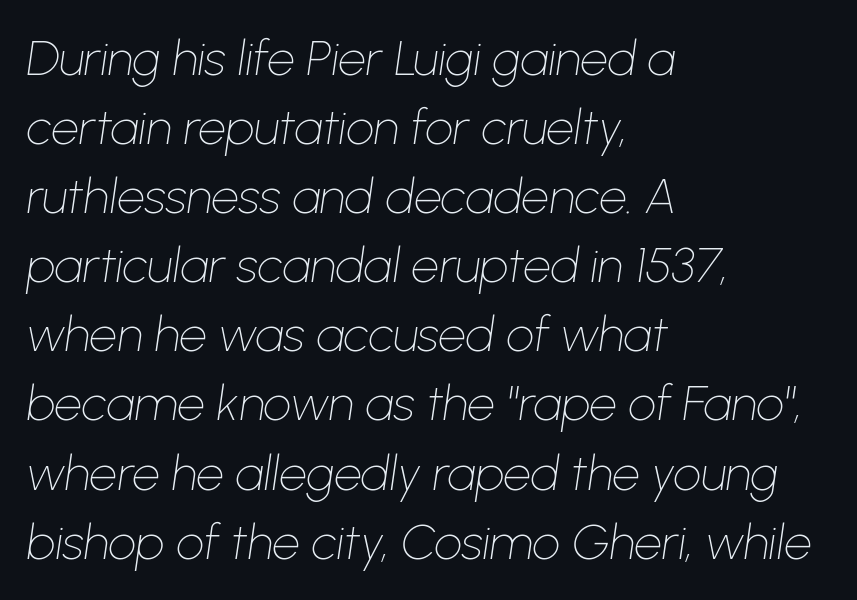
{"italic": "yes", "lean": "right", "slant_degrees": 8, "bold": "no", "weight": "thin", "width": "normal", "stroke_contrast": "low", "x_height": "medium", "monospaced": "no", "underline": "no", "align": "left", "line_spacing": "normal", "line_spacing_ratio": 1.41, "letter_spacing": "normal", "letter_spacing_em": 0.0, "glyph_px": 49}
